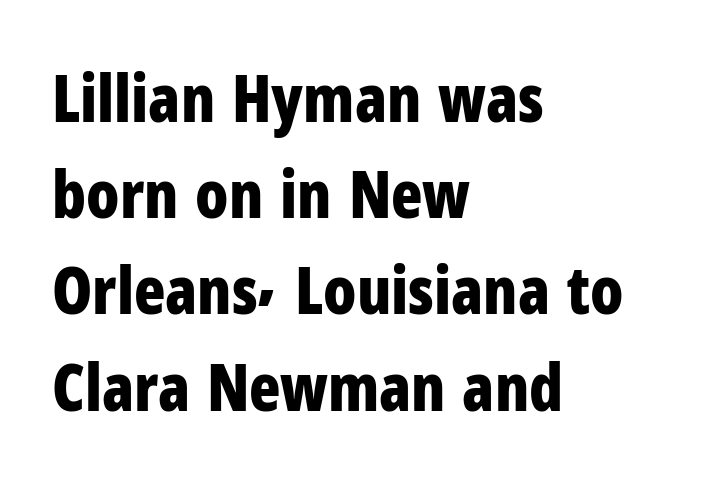
This is sans-serif lettering, the kind often seen on screens and signage. Think of a printed novel: that variable character pitch is what you see here. The lettering holds an erect, upright posture throughout. Look at the stroke-to-counter ratio: heavy, a bold. The paragraph shown leans on its left margin.
